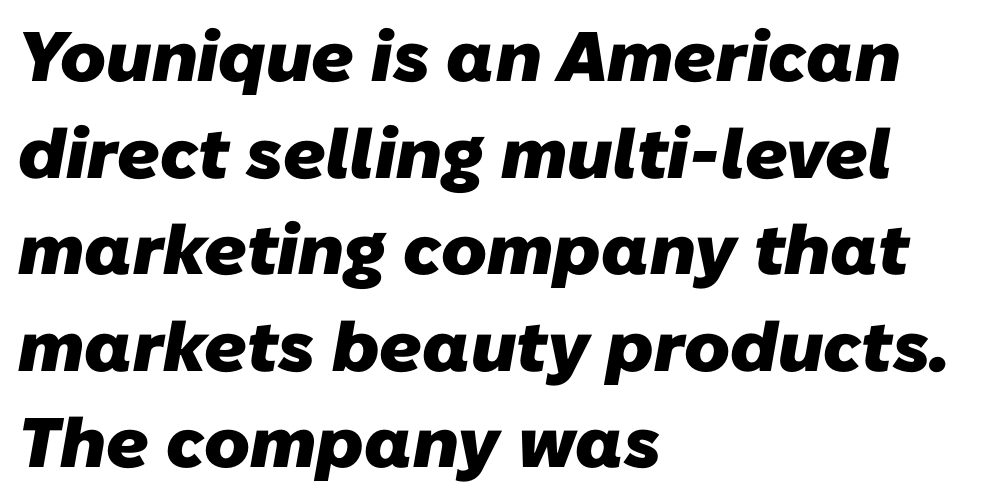
Any mark beneath the type? The region is blank. The face used here is a sans, in the tradition of grotesques and geometrics. Does the weight exceed regular? Yes, all the way to bold. Look at the tracking — it's just the regular setting, nothing added. A student would call this left alignment; a typographer would say flush left, rag right.
